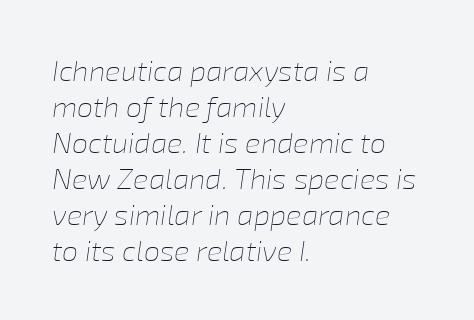
{"italic": "yes", "lean": "right", "slant_degrees": 8, "bold": "no", "weight": "thin", "width": "normal", "stroke_contrast": "low", "x_height": "medium", "monospaced": "no", "underline": "no", "align": "left", "line_spacing_ratio": 1.24, "letter_spacing": "normal", "letter_spacing_em": 0.0, "glyph_px": 29}
